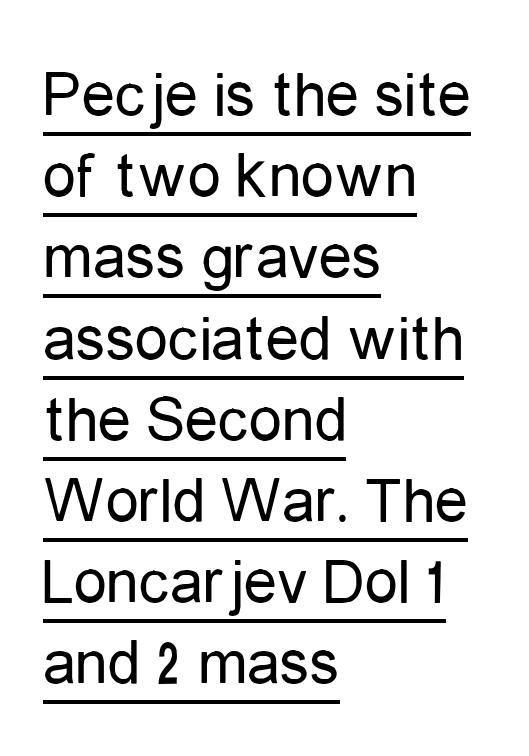
These lines are rendered in a variable-pitch font. One-word summary of the alignment: left. If you drew a line through each stem, it would be perfectly vertical. Students, observe the line beneath the letters — that is underlining. The letters carry no serifs — their stems end cleanly without finishing strokes.
